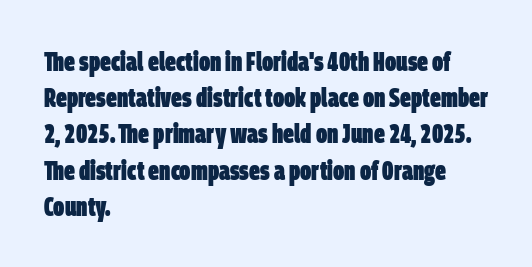
Q: Is the text bold? A: Yes.
Q: Is the text underlined? A: No.
Q: How is the paragraph aligned? A: Left-aligned.
Q: Is the spacing between letters normal or unusually wide? A: Normal.
Q: Is the spacing between lines tight, normal or loose? A: Normal.
